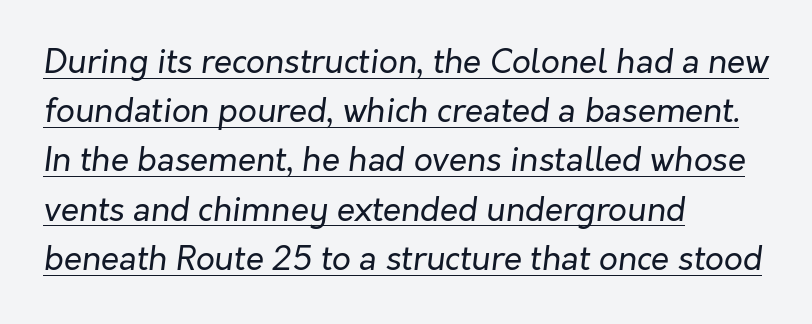
Q: Is the text bold? A: No.
Q: Is the text italic (slanted)? A: Yes, it leans right by about 7 degrees.
Q: Is the text underlined? A: Yes.
Q: How is the paragraph aligned? A: Left-aligned.
Q: Is the spacing between letters normal or unusually wide? A: Normal.
Q: Is the spacing between lines tight, normal or loose? A: Normal.
Q: Width (condensed, normal, or wide)? A: Normal.
Q: Stroke contrast? A: Low.
Q: x-height? A: Medium.
Q: Monospaced? A: No.
